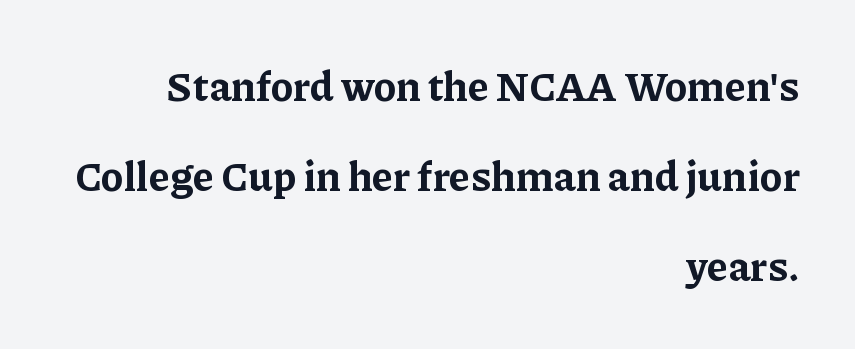
A dark, heavy texture on the line: the type is bold. Every row of glyphs terminates at an identical x-position on the right. If you drew a line through each stem, it would be perfectly vertical. Default kerning and tracking; the words read as compact shapes. Quick note: underline off. The passage shown is typed in a proportional face where columns would drift.
